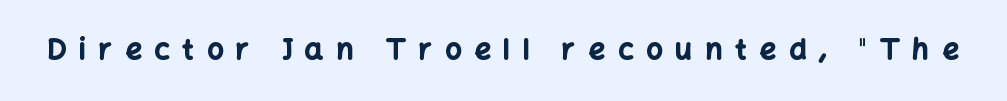
{"serif": "no", "italic": "no", "bold": "yes", "weight": "bold", "width": "normal", "stroke_contrast": "low", "x_height": "medium", "monospaced": "no", "underline": "no", "letter_spacing": "wide", "letter_spacing_em": 0.44, "glyph_px": 29}
